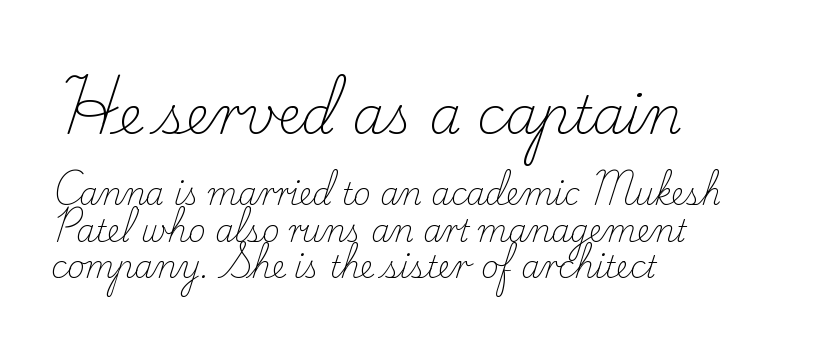
The image shows 52 px light serif type; set left-aligned, line spacing 1.22x, normal letter spacing, not underlined; the first (top) block is 1.73x larger; low stroke contrast and a small x-height.
